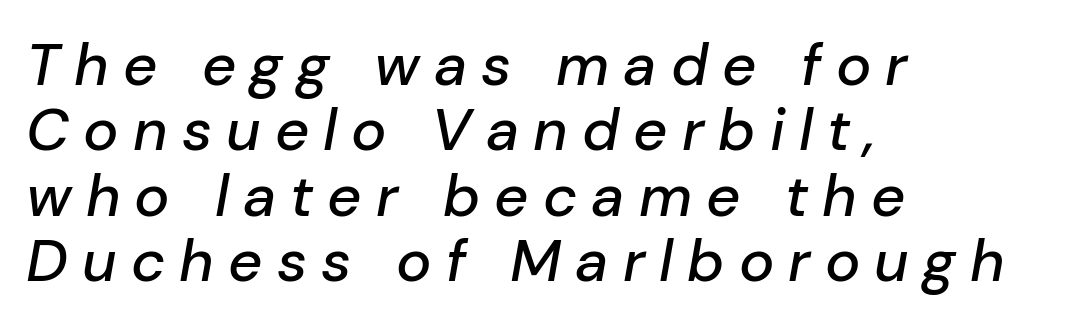
Q: Is the text italic (slanted)? A: Yes, it leans right by about 10 degrees.
Q: Is the text underlined? A: No.
Q: How is the paragraph aligned? A: Left-aligned.
Q: Is the spacing between letters normal or unusually wide? A: Unusually wide.
Q: Is the spacing between lines tight, normal or loose? A: Tight.
Q: Width (condensed, normal, or wide)? A: Normal.
Q: Stroke contrast? A: Low.
Q: x-height? A: Medium.
Q: Monospaced? A: No.
